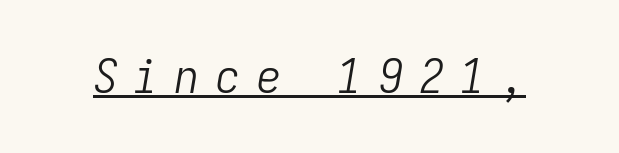
Students, observe the line beneath the letters — that is underlining. Honestly, the letter spacing is so wide it's the main thing you notice. Looks like terminal output: every glyph gets an equal slot. The text carries the slant typical of an italic or oblique font. Bold? No — there's no thickening of the strokes.
